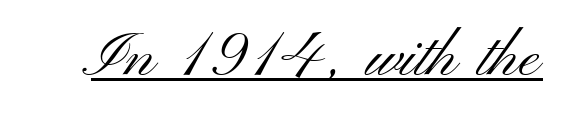
Q: Is the text bold? A: No.
Q: Is the text italic (slanted)? A: Yes.
Q: Is the typeface a serif or a sans-serif typeface? A: Sans-serif.
Q: Is the text underlined? A: Yes.
Q: Is the spacing between letters normal or unusually wide? A: Normal.
Q: Width (condensed, normal, or wide)? A: Wide.
Q: Stroke contrast? A: Medium.
Q: x-height? A: Small.
Q: Monospaced? A: No.
